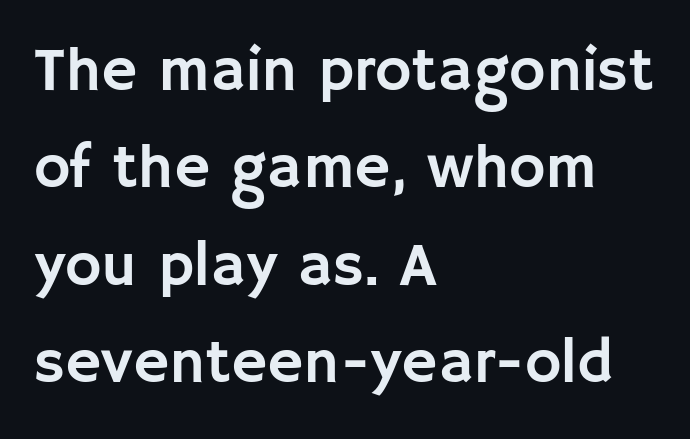
A classic flush-left, rag-right setting is used for this passage. The letters advance in unequal steps, a hallmark of proportional type. It's the straight-up-and-down kind of type. The glyphs in this specimen are sans serif. Leading: standard. Beneath every word, the page is bare.
